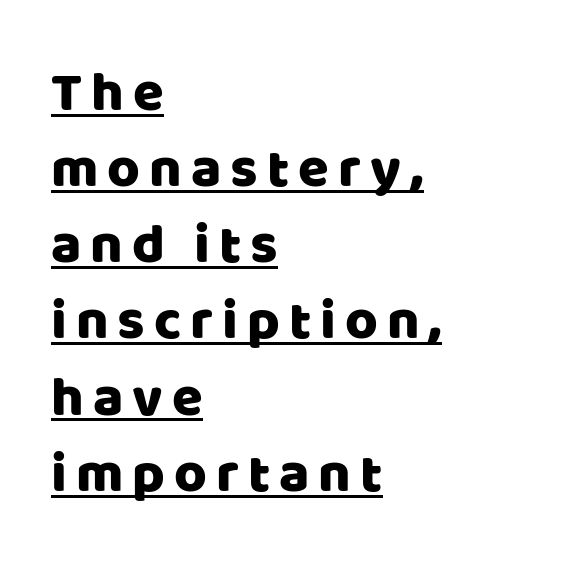
{"serif": "no", "italic": "no", "width": "normal", "stroke_contrast": "low", "x_height": "large", "monospaced": "no", "underline": "yes", "align": "left", "line_spacing": "normal", "line_spacing_ratio": 1.36, "glyph_px": 56}
